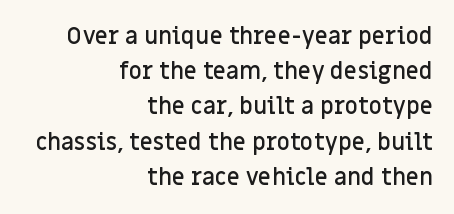
{"italic": "no", "bold": "semi", "underline": "no", "align": "right", "line_spacing": "normal", "line_spacing_ratio": 1.53, "letter_spacing": "normal", "letter_spacing_em": 0.0, "glyph_px": 23}
